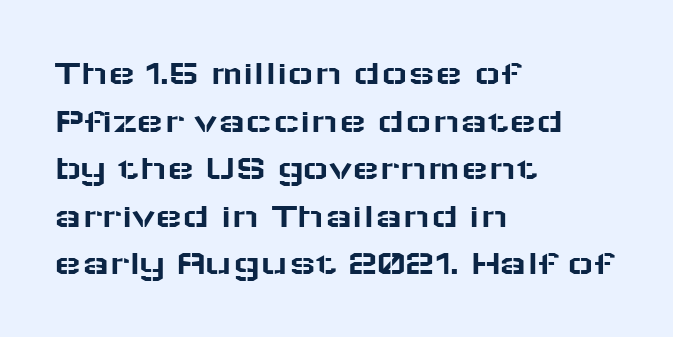
The passage shown stacks its lines at a standard gap. These lines keep a tight, regular rhythm from letter to letter. One-word summary of the alignment: left. The zone under the glyphs is completely vacant. Unlike a traditional serif, this face leaves its strokes unadorned. You could not count columns in this text — the font is proportionally spaced.
